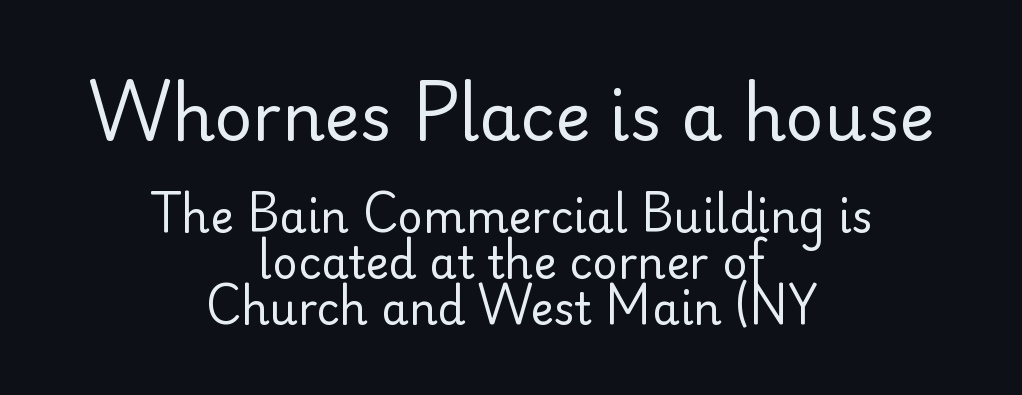
Q: Is the text bold? A: No.
Q: Is the text italic (slanted)? A: No, it is upright.
Q: Is the typeface a serif or a sans-serif typeface? A: Sans-serif.
Q: Is the text underlined? A: No.
Q: How is the paragraph aligned? A: Centered.
Q: Is the spacing between letters normal or unusually wide? A: Normal.
Q: Is the spacing between lines tight, normal or loose? A: Tight.
Q: Which block of text is set in a larger size, the first (top) or the second (bottom)? A: The first (top) one.
Q: Width (condensed, normal, or wide)? A: Normal.
Q: Stroke contrast? A: Low.
Q: x-height? A: Small.
Q: Monospaced? A: No.
